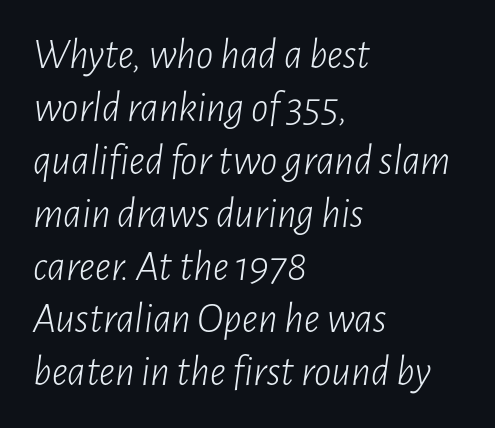
Varying glyph widths throughout — classic text-font behaviour. Caption: standard tracking, unaltered. The characters are drawn with everyday or finer stroke widths. Notice how the stems are inclined rather than vertical — that's the hallmark of italics. Any mark beneath the type? The region is blank.
